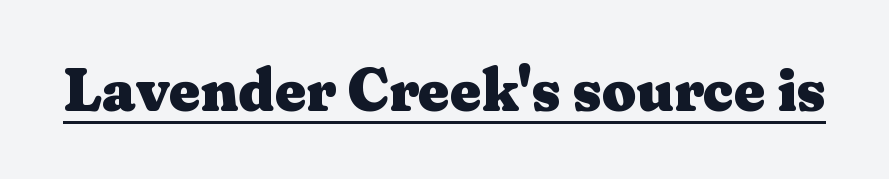
Q: Is the text bold? A: Yes.
Q: Is the text italic (slanted)? A: No, it is upright.
Q: Is the typeface a serif or a sans-serif typeface? A: Serif.
Q: Is the text underlined? A: Yes.
Q: Is the spacing between letters normal or unusually wide? A: Normal.
Q: Width (condensed, normal, or wide)? A: Wide.
Q: Stroke contrast? A: Medium.
Q: x-height? A: Medium.
Q: Monospaced? A: No.
